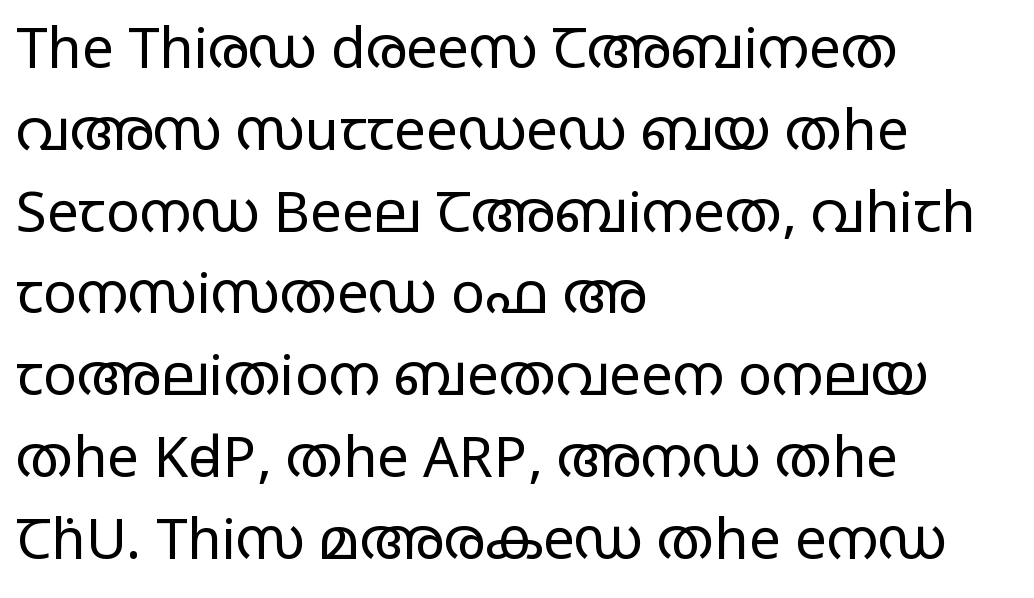
Does the leading feel generous? No, just average. No heavy texture on the line: the type isn't bold. Ascenders rise straight up at ninety degrees. These lines are set flush left with a ragged right edge.
